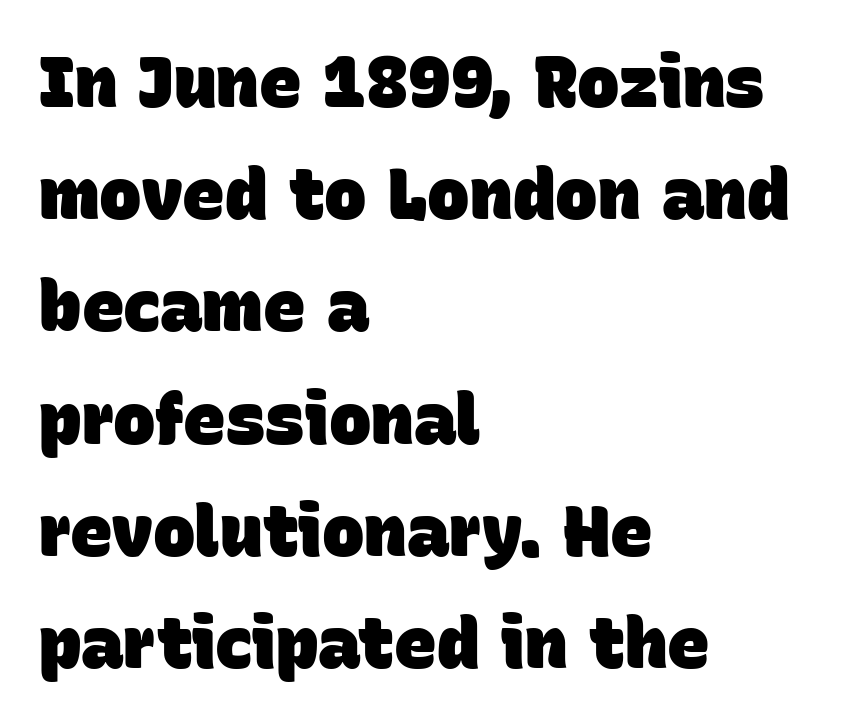
Q: Is the text bold? A: Yes.
Q: Is the typeface a serif or a sans-serif typeface? A: Sans-serif.
Q: Is the text underlined? A: No.
Q: How is the paragraph aligned? A: Left-aligned.
Q: Is the spacing between letters normal or unusually wide? A: Normal.
Q: Is the spacing between lines tight, normal or loose? A: Normal.
Q: Width (condensed, normal, or wide)? A: Normal.
Q: Stroke contrast? A: Low.
Q: x-height? A: Large.
Q: Monospaced? A: No.
